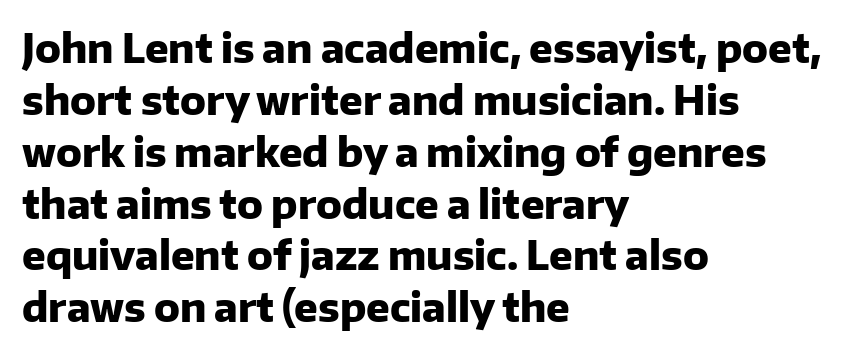
Horizontal bands of white between lines are of average thickness. Standard letterfit; no display-style spreading of the glyphs. You could not count columns in this text — the font is proportionally spaced. Set as a true bold cut, around the 700 mark. Type without underlining. The letters carry no serifs — their stems end cleanly without finishing strokes.
